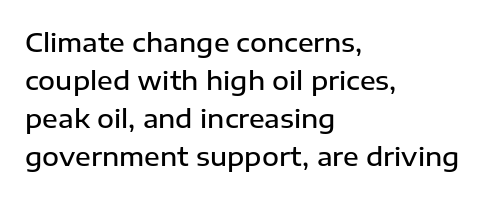
{"italic": "no", "bold": "semi", "underline": "no", "align": "left", "line_spacing": "normal", "line_spacing_ratio": 1.46, "letter_spacing": "normal", "letter_spacing_em": 0.0, "glyph_px": 26}
